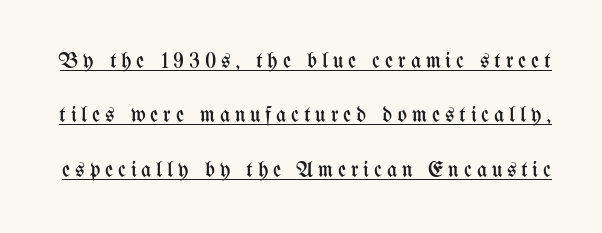
The image shows 22 px text type, upright; set loose line spacing (2.47x), unusually wide letter spacing (+0.22 em), underlined.
